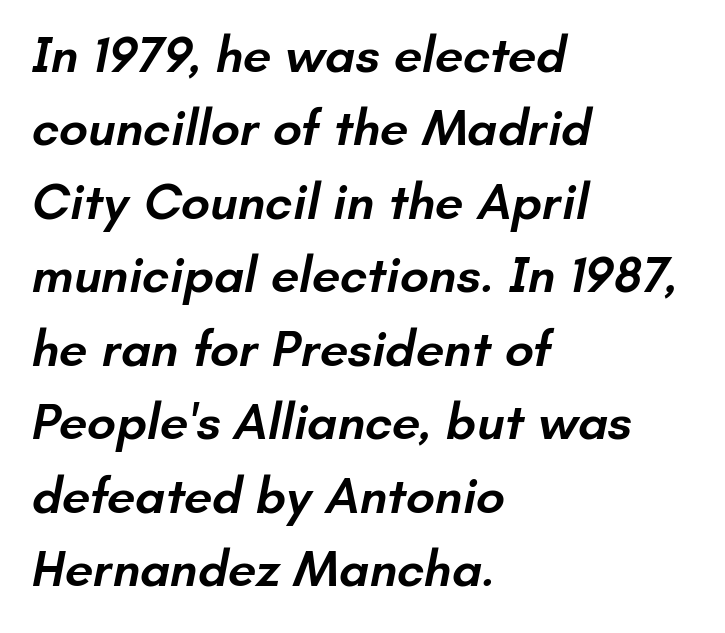
Q: Is the text bold? A: Semi-bold.
Q: Is the typeface a serif or a sans-serif typeface? A: Sans-serif.
Q: Is the text underlined? A: No.
Q: How is the paragraph aligned? A: Left-aligned.
Q: Is the spacing between letters normal or unusually wide? A: Normal.
Q: Is the spacing between lines tight, normal or loose? A: Normal.
Q: Width (condensed, normal, or wide)? A: Normal.
Q: Stroke contrast? A: Low.
Q: x-height? A: Small.
Q: Monospaced? A: No.
